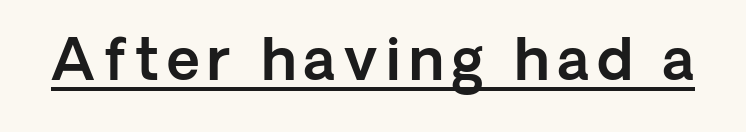
Vertical strokes here are truly vertical. Grotesque or geometric, the face here clearly has no serifs. Underlining? Definitely there. Do the characters align in a grid? No, the font is proportional.
